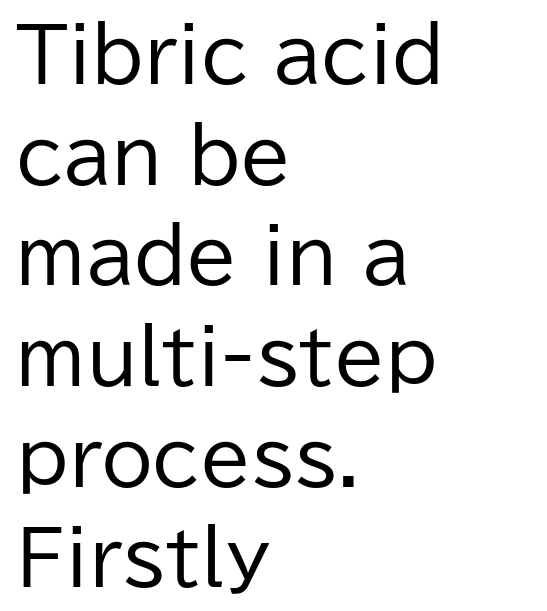
{"serif": "no", "italic": "no", "bold": "no", "weight": "regular", "width": "normal", "stroke_contrast": "low", "x_height": "medium", "monospaced": "no", "underline": "no", "align": "left", "line_spacing": "normal", "line_spacing_ratio": 1.36, "letter_spacing": "normal", "letter_spacing_em": 0.0, "glyph_px": 74}
